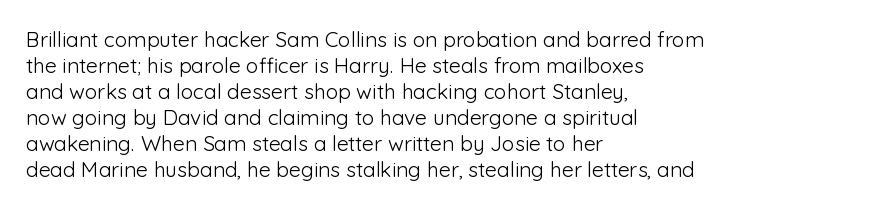
The image shows 21 px text type, upright; set left-aligned, line spacing 1.24x, normal letter spacing, not underlined.
